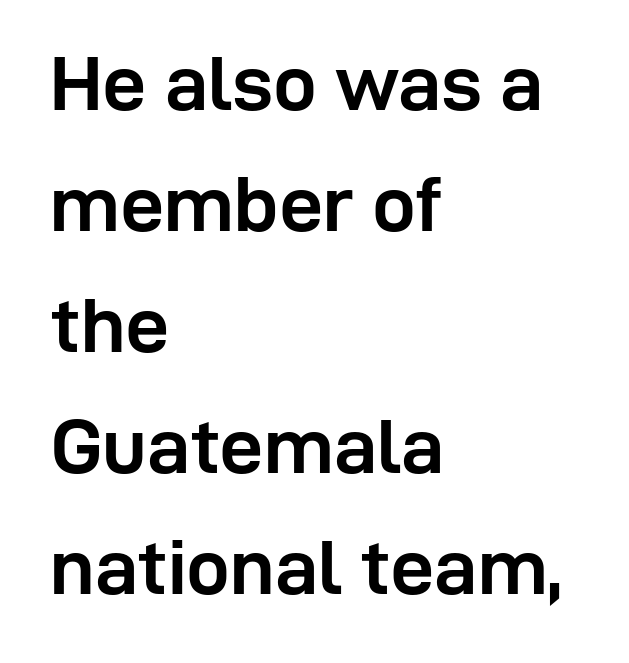
Underlining? Definitely not there. Here the glyphs are tracked normally, forming tight word shapes. The text block is weighted toward the left margin, trailing off unevenly rightward. You can tell it's not italic because the verticals are truly vertical. What weight is shown? A full bold with thick strokes. How would I describe the line gaps? Plain and ordinary.
